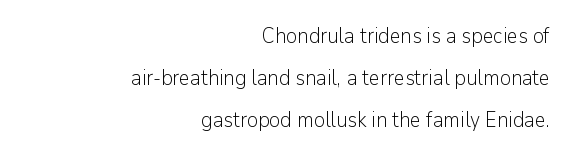
{"italic": "no", "bold": "no", "underline": "no", "align": "right", "line_spacing": "loose", "line_spacing_ratio": 2.01, "letter_spacing": "normal", "letter_spacing_em": 0.0, "glyph_px": 21}
